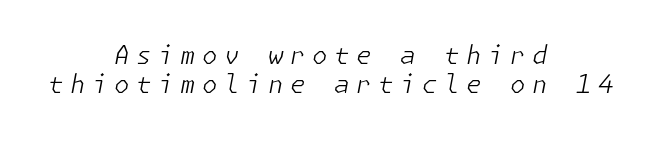
Q: Is the text bold? A: No.
Q: Is the text italic (slanted)? A: Yes, it leans right by about 11 degrees.
Q: Is the text underlined? A: No.
Q: How is the paragraph aligned? A: Centered.
Q: Is the spacing between letters normal or unusually wide? A: Unusually wide.
